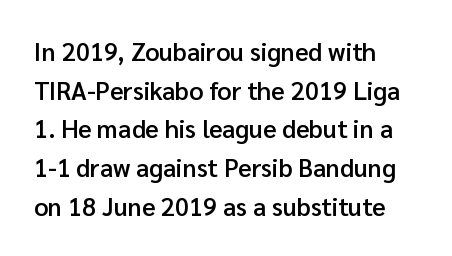
The image shows 25 px text type, upright; set left-aligned, normal line spacing (1.55x), normal letter spacing, not underlined.
